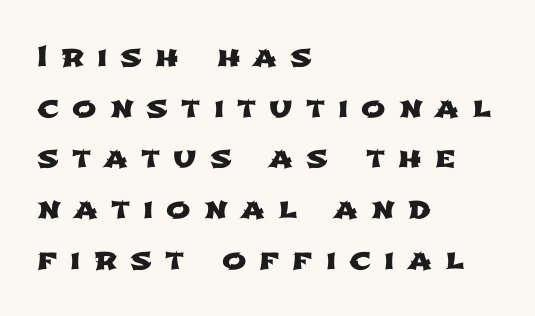
{"serif": "no", "width": "wide", "stroke_contrast": "low", "x_height": "medium", "monospaced": "no", "underline": "no", "align": "left", "line_spacing_ratio": 1.75, "letter_spacing": "wide", "letter_spacing_em": 0.45, "glyph_px": 29}
